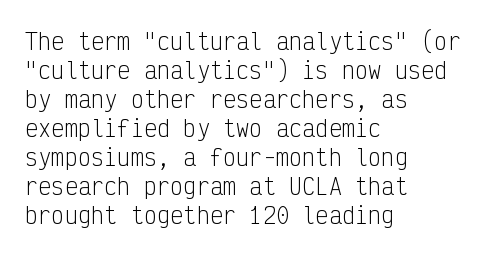
The image shows 22 px text type, upright; set left-aligned, normal line spacing (1.32x), normal letter spacing, not underlined.
